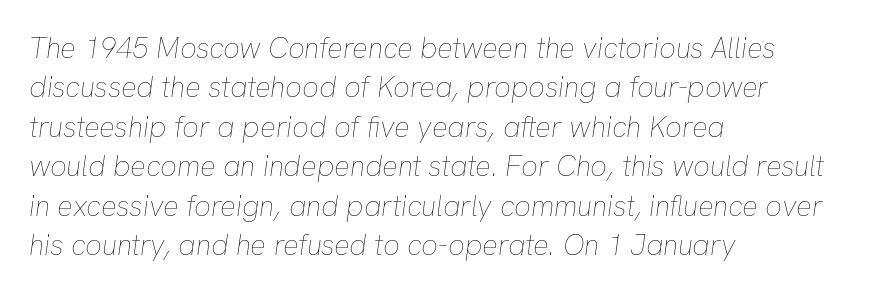
{"italic": "yes", "lean": "right", "slant_degrees": 8, "bold": "no", "weight": "thin", "width": "normal", "stroke_contrast": "low", "x_height": "medium", "monospaced": "no", "underline": "no", "align": "left", "line_spacing": "normal", "line_spacing_ratio": 1.36, "letter_spacing": "normal", "letter_spacing_em": 0.0, "glyph_px": 29}
